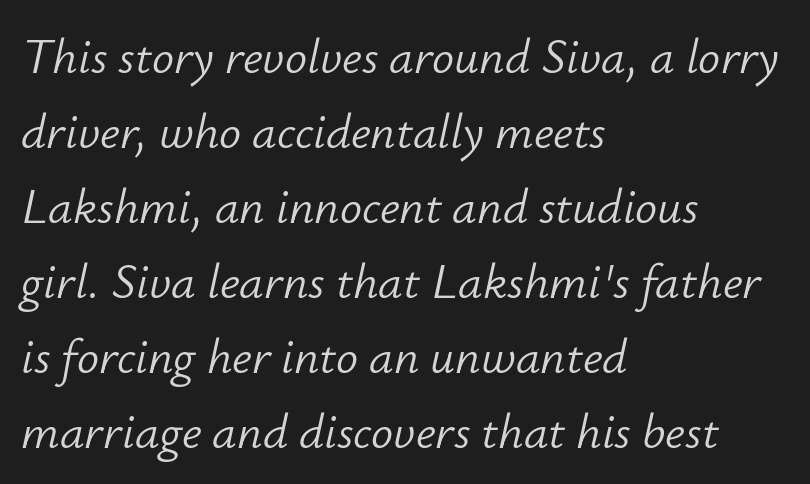
A typesetter would call this proportional, since set widths differ per character. All the whitespace from short lines collects on the right. These lines were composed using italics. You could call the tracking neutral — neither tight nor loose. The typeface has the unassuming heft of standard copy or less. A bare baseline throughout the passage.
